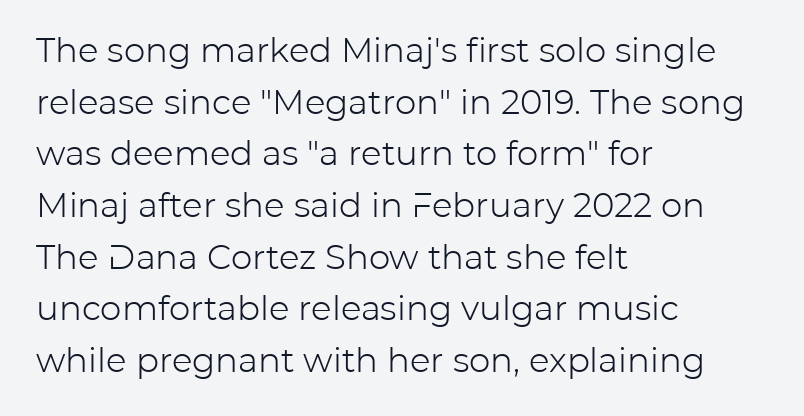
{"serif": "no", "italic": "no", "bold": "no", "weight": "light", "width": "normal", "stroke_contrast": "low", "x_height": "medium", "monospaced": "no", "underline": "no", "align": "left", "line_spacing": "normal", "line_spacing_ratio": 1.52, "letter_spacing": "normal", "letter_spacing_em": 0.0, "glyph_px": 34}
